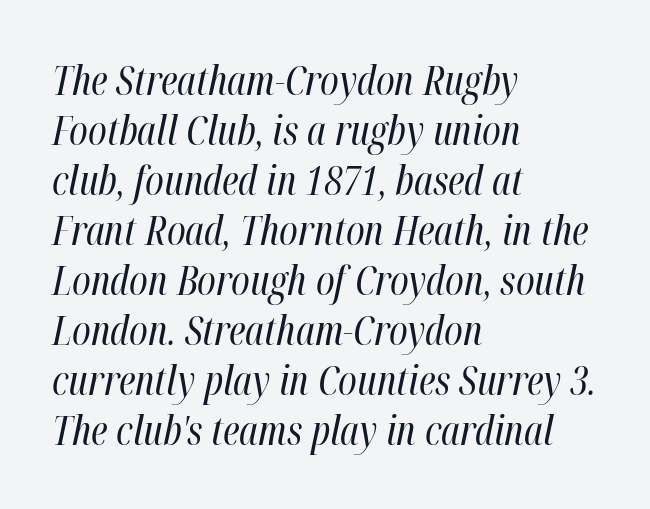
The image shows 40 px regular-weight, condensed type, italic (leaning right); set left-aligned, normal line spacing (1.25x), normal letter spacing, not underlined; high stroke contrast and a medium x-height.
